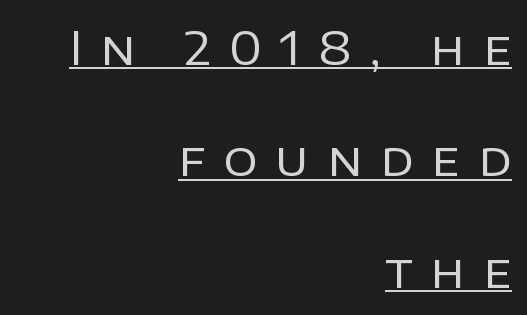
The typeface chosen for these lines omits serifs. How would I describe the line gaps? Wide and relaxed. A light-to-regular cut is what we see here. The rendering anchors every line to the right-hand side. Posture: upright roman. Look at the tracking — it's clearly loosened, letters drifting apart.
